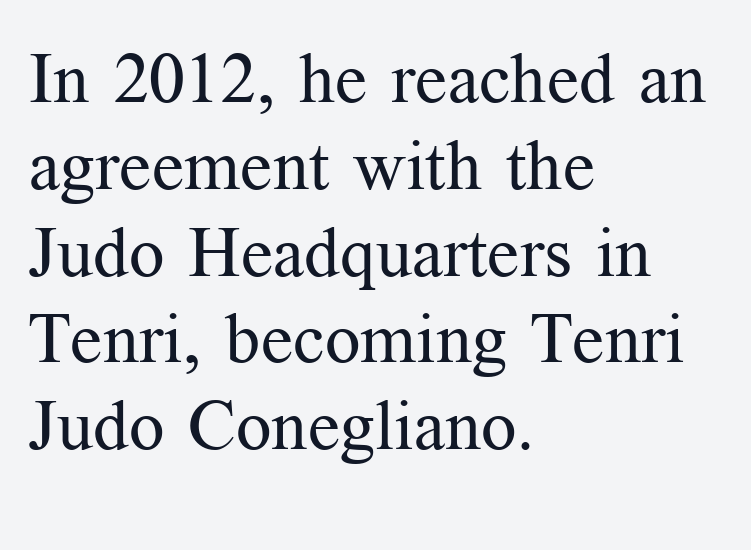
{"serif": "yes", "italic": "no", "bold": "no", "weight": "regular", "width": "normal", "stroke_contrast": "medium", "x_height": "medium", "monospaced": "no", "underline": "no", "align": "left", "line_spacing_ratio": 1.24, "letter_spacing": "normal", "letter_spacing_em": 0.0, "glyph_px": 70}
